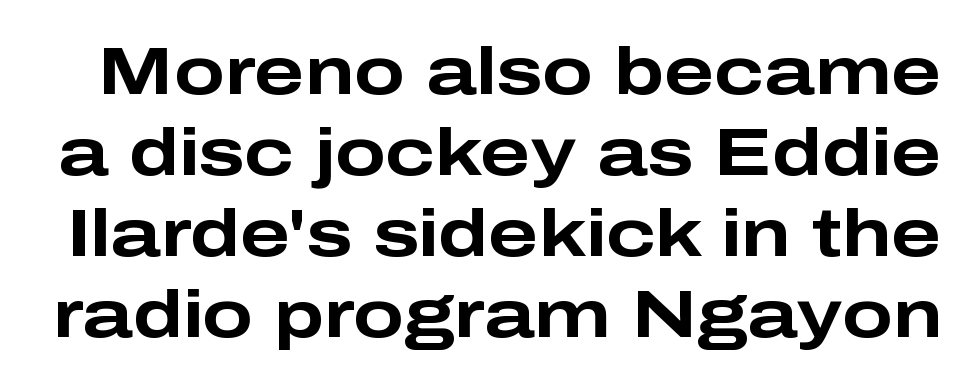
Q: Is the text bold? A: Yes.
Q: Is the text italic (slanted)? A: No, it is upright.
Q: Is the typeface a serif or a sans-serif typeface? A: Sans-serif.
Q: Is the text underlined? A: No.
Q: Is the spacing between letters normal or unusually wide? A: Normal.
Q: Width (condensed, normal, or wide)? A: Wide.
Q: Stroke contrast? A: Low.
Q: x-height? A: Medium.
Q: Monospaced? A: No.
